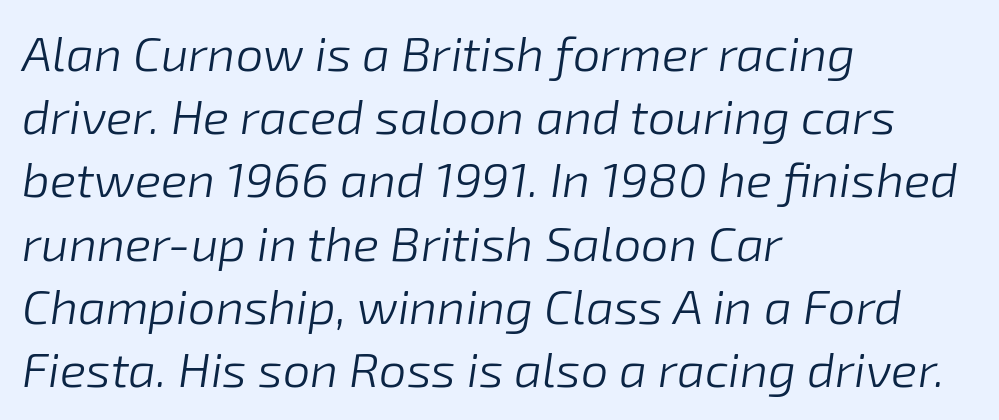
The image shows 49 px light type, italic (leaning right); set left-aligned, normal line spacing (1.29x), normal letter spacing, not underlined; low stroke contrast and a medium x-height.
